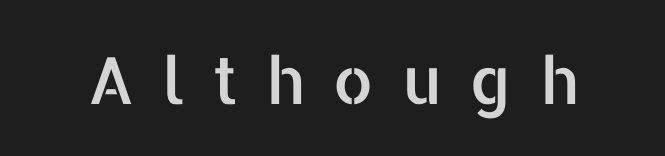
The image shows 65 px sans-serif type, upright; set unusually wide letter spacing (+0.42 em), not underlined; low stroke contrast and a medium x-height.
